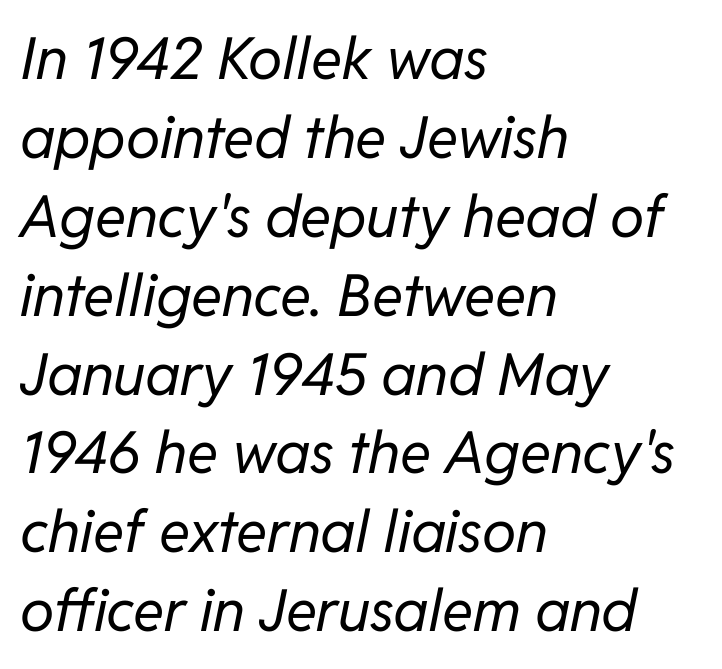
Q: Is the text bold? A: No.
Q: Is the text italic (slanted)? A: Yes, it leans right by about 11 degrees.
Q: Is the text underlined? A: No.
Q: How is the paragraph aligned? A: Left-aligned.
Q: Is the spacing between letters normal or unusually wide? A: Normal.
Q: Is the spacing between lines tight, normal or loose? A: Normal.
Q: Width (condensed, normal, or wide)? A: Normal.
Q: Stroke contrast? A: Low.
Q: x-height? A: Medium.
Q: Monospaced? A: No.
